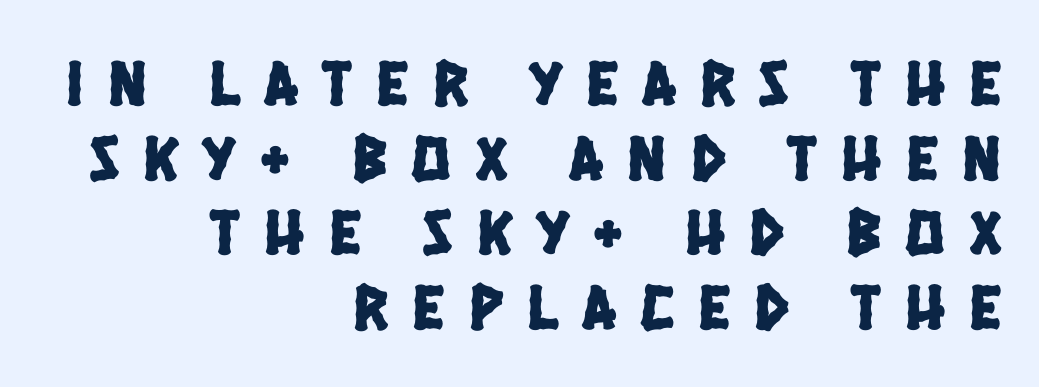
Each letter's strokes conclude bluntly, with no projecting serifs. The letterforms stand isolated, each surrounded by extra space. A typesetter would call this proportional, since set widths differ per character. Glance below the letters and you will spot only blank space. The rag falls on the left side of this text block.
